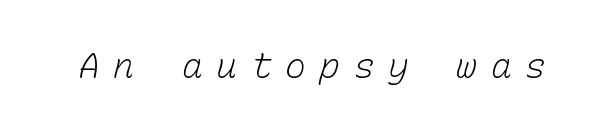
{"bold": "no", "weight": "light", "width": "normal", "stroke_contrast": "low", "x_height": "medium", "monospaced": "yes", "underline": "no", "letter_spacing": "wide", "letter_spacing_em": 0.38, "glyph_px": 35}
